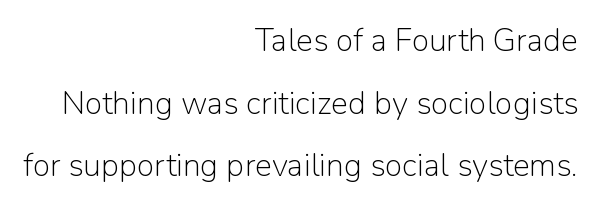
Q: Is the text bold? A: No.
Q: Is the text italic (slanted)? A: No, it is upright.
Q: Is the typeface a serif or a sans-serif typeface? A: Sans-serif.
Q: Is the text underlined? A: No.
Q: How is the paragraph aligned? A: Right-aligned.
Q: Is the spacing between letters normal or unusually wide? A: Normal.
Q: Is the spacing between lines tight, normal or loose? A: Loose.
Q: Width (condensed, normal, or wide)? A: Normal.
Q: Stroke contrast? A: Low.
Q: x-height? A: Medium.
Q: Monospaced? A: No.
